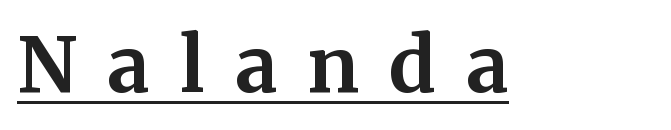
The image shows 76 px bold serif type, upright; set unusually wide letter spacing (+0.4 em), underlined; medium stroke contrast and a medium x-height.
